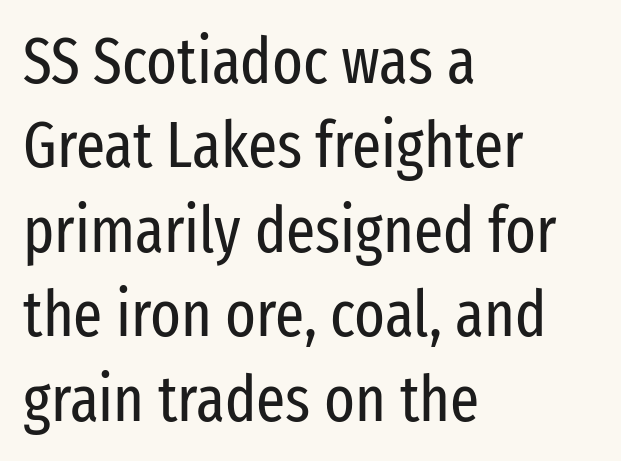
The image shows 64 px regular-weight, condensed sans-serif type, upright; set left-aligned, normal line spacing (1.32x), normal letter spacing, not underlined; low stroke contrast and a medium x-height.
